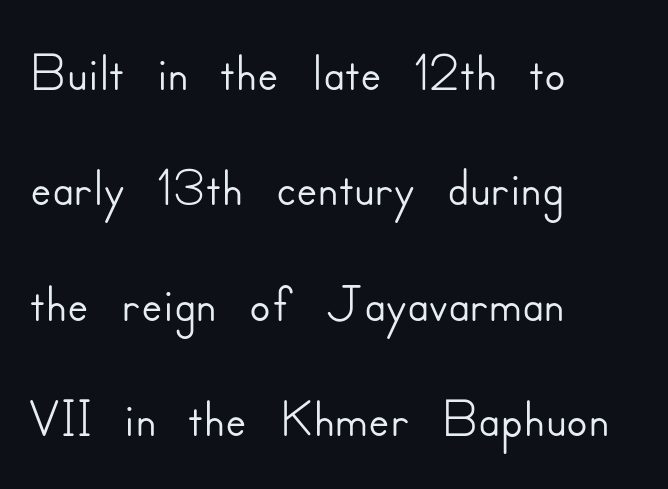
This sample uses an upright cut, with every glyph sitting square on the baseline. The letters carry no serifs — their stems end cleanly without finishing strokes. Between one letter and the next there's only the usual sliver of space. Do the characters align in a grid? No, the font is proportional. Alignment: flush left. Notice how descenders clear the ascenders below comfortably — that's standard leading.
